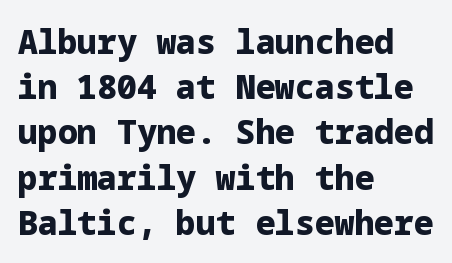
{"serif": "no", "italic": "no", "bold": "yes", "weight": "heavy", "width": "normal", "stroke_contrast": "low", "x_height": "medium", "underline": "no", "align": "left", "line_spacing": "normal", "line_spacing_ratio": 1.37, "letter_spacing": "normal", "letter_spacing_em": 0.0, "glyph_px": 33}
